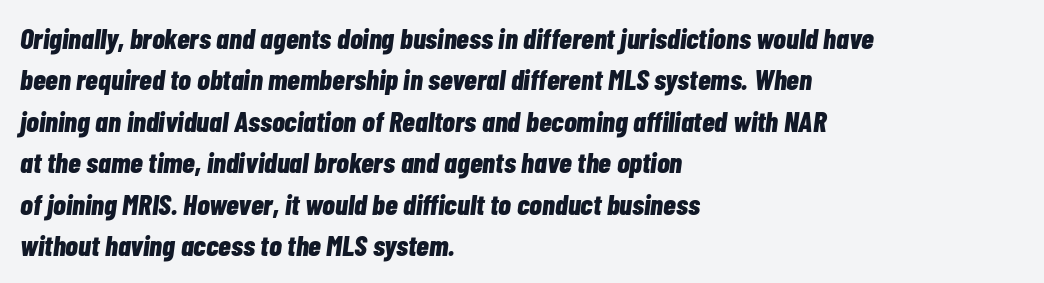
{"italic": "yes", "lean": "right", "slant_degrees": 7, "bold": "yes", "weight": "bold", "width": "condensed", "stroke_contrast": "low", "x_height": "medium", "monospaced": "no", "underline": "no", "align": "left", "line_spacing": "normal", "line_spacing_ratio": 1.43, "letter_spacing": "normal", "letter_spacing_em": 0.0, "glyph_px": 29}
